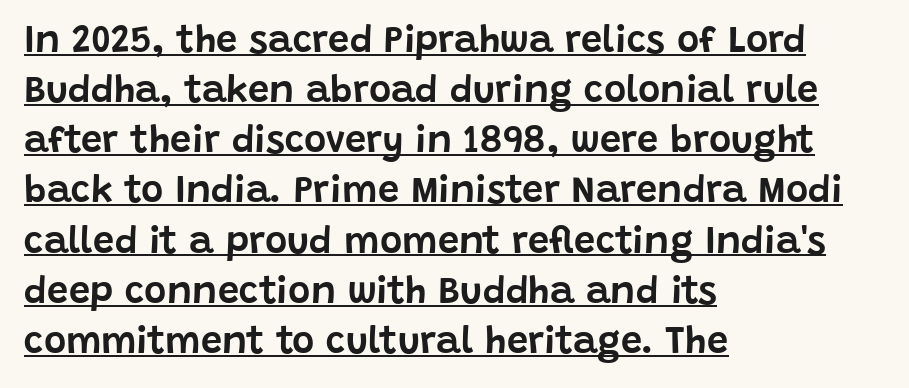
The image shows 38 px sans-serif type, upright; set left-aligned, normal line spacing (1.32x), normal letter spacing, underlined; low stroke contrast and a large x-height.
